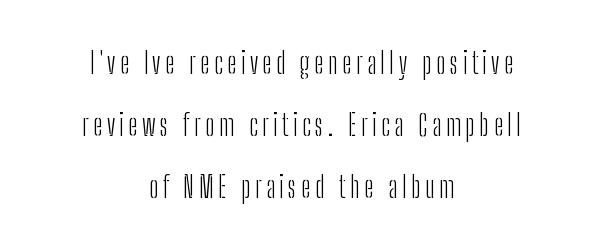
The image shows 30 px light, condensed sans-serif type, upright; set centered, loose line spacing (2.06x), not underlined; low stroke contrast and a medium x-height.
